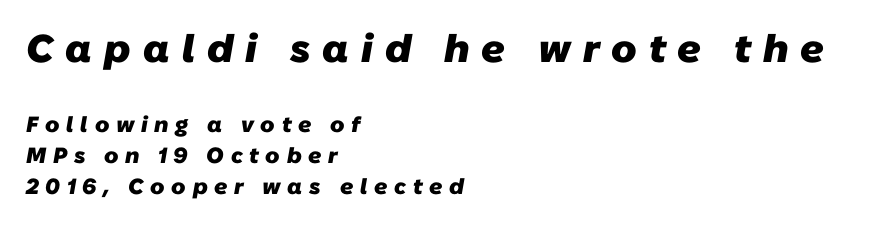
The image shows 39 px heavy sans-serif type; set left-aligned, normal line spacing (1.41x), unusually wide letter spacing (+0.3 em), not underlined; the first (top) block is 1.77x larger; low stroke contrast and a medium x-height.
